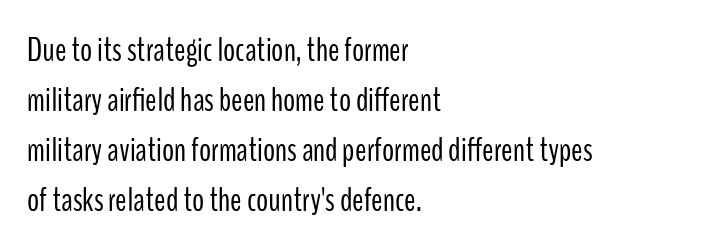
Q: Is the text bold? A: No.
Q: Is the text italic (slanted)? A: No, it is upright.
Q: Is the typeface a serif or a sans-serif typeface? A: Sans-serif.
Q: Is the text underlined? A: No.
Q: How is the paragraph aligned? A: Left-aligned.
Q: Is the spacing between letters normal or unusually wide? A: Normal.
Q: Is the spacing between lines tight, normal or loose? A: Normal.
Q: Width (condensed, normal, or wide)? A: Condensed.
Q: Stroke contrast? A: Low.
Q: x-height? A: Medium.
Q: Monospaced? A: No.
